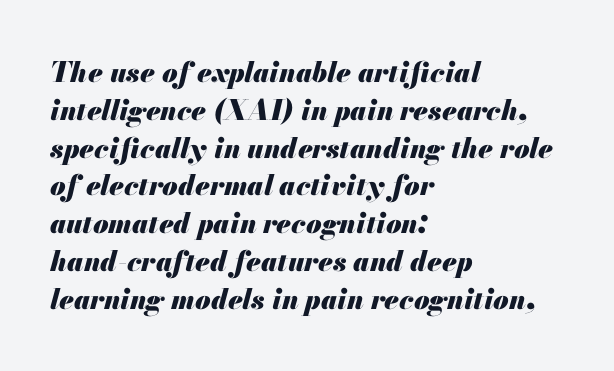
If you measured baseline to baseline, you'd find a middling distance. Proportional: the letters do not fall into vertical columns. Glance below the letters and you will spot only blank space. Leftover space on each line is placed entirely after the last word.
